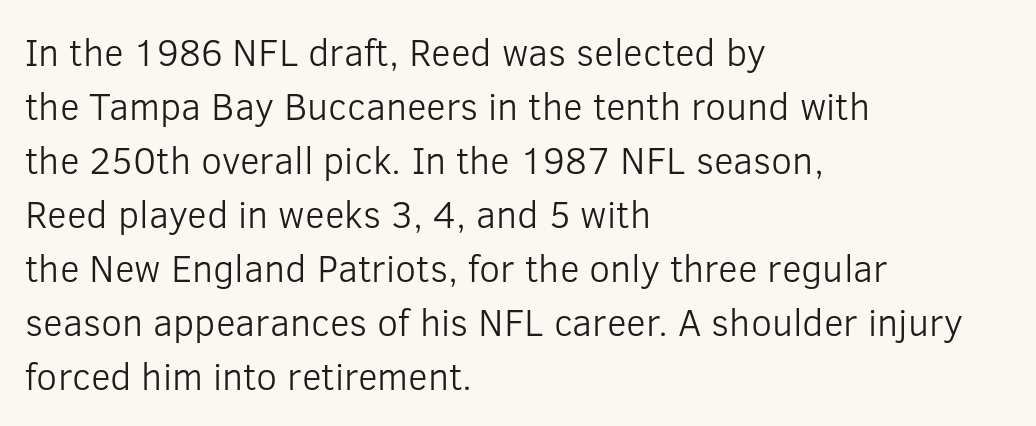
{"serif": "no", "italic": "no", "bold": "no", "weight": "light", "width": "normal", "stroke_contrast": "low", "x_height": "medium", "monospaced": "no", "underline": "no", "align": "left", "line_spacing": "normal", "line_spacing_ratio": 1.42, "letter_spacing": "normal", "letter_spacing_em": 0.0, "glyph_px": 38}
